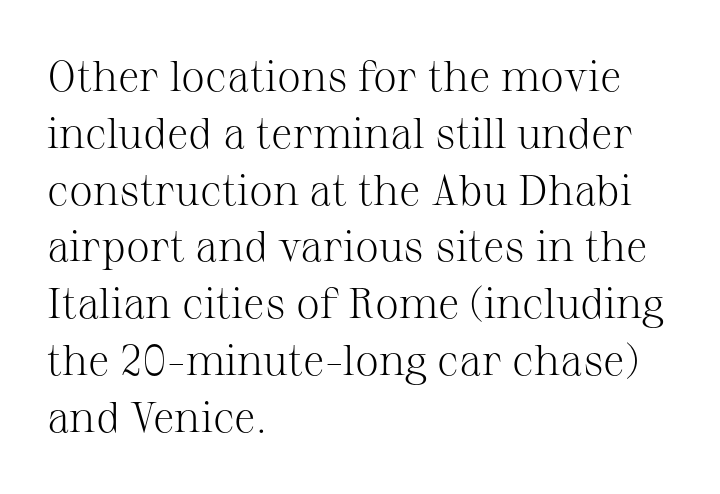
{"serif": "yes", "italic": "no", "bold": "no", "weight": "light", "width": "normal", "stroke_contrast": "medium", "x_height": "medium", "monospaced": "no", "underline": "no", "align": "left", "line_spacing": "normal", "line_spacing_ratio": 1.32, "letter_spacing": "normal", "letter_spacing_em": 0.0, "glyph_px": 43}
